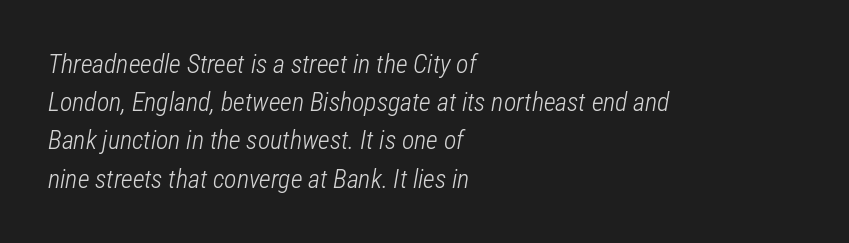
The line-height multiplier appears to be the usual default. Glyph-to-glyph distance matches everyday printed text. Glance below the letters and you will spot only blank space. Each stroke keeps to a modest, everyday thickness or less. Emphasis-style slanted type is in use. Is the block centered? No — it sits flush against the left margin.
